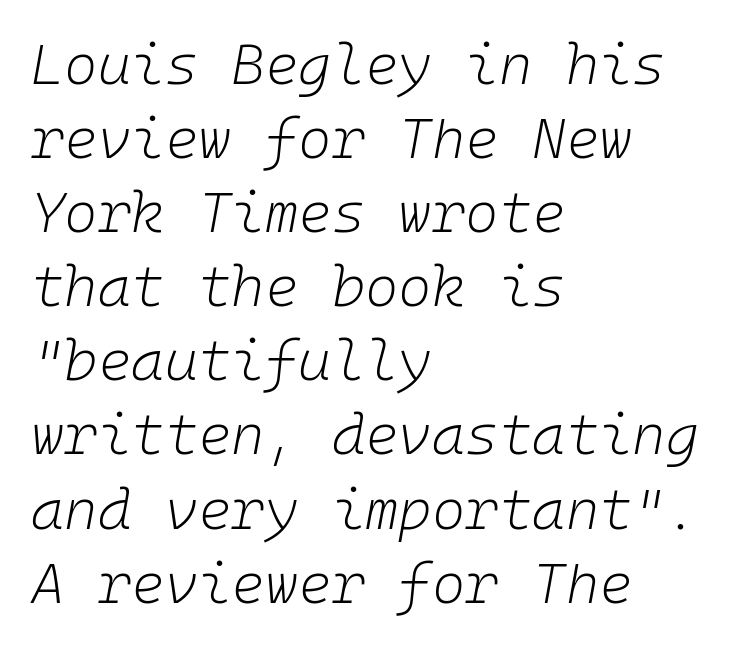
The image shows 57 px light type, italic (leaning right), monospaced; set left-aligned, normal line spacing (1.3x), normal letter spacing, not underlined; low stroke contrast and a medium x-height.
